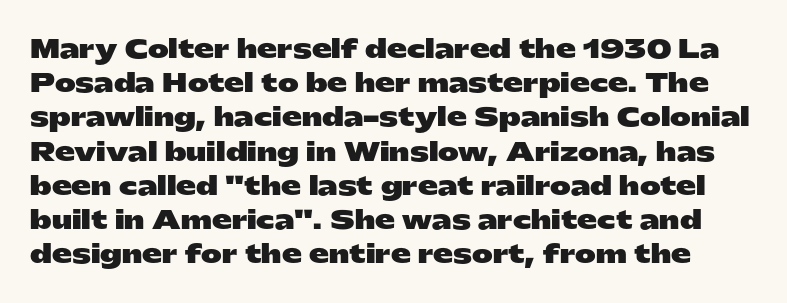
{"italic": "no", "bold": "yes", "underline": "no", "line_spacing": "normal", "line_spacing_ratio": 1.37, "letter_spacing": "normal", "letter_spacing_em": 0.0, "glyph_px": 25}
